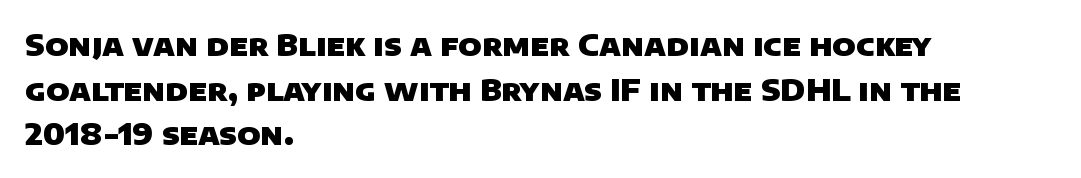
{"serif": "no", "bold": "yes", "weight": "heavy", "width": "normal", "stroke_contrast": "low", "x_height": "large", "monospaced": "no", "underline": "no", "align": "left", "line_spacing": "normal", "line_spacing_ratio": 1.49, "letter_spacing": "normal", "letter_spacing_em": 0.0, "glyph_px": 30}
